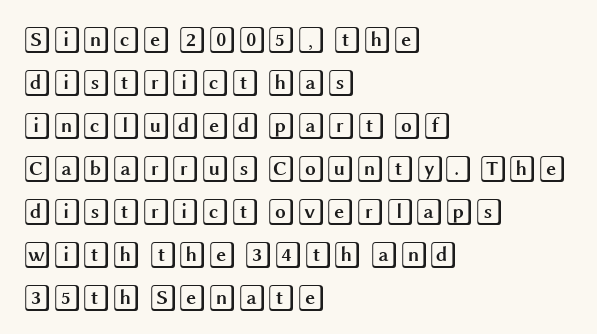
The image shows 27 px text type, upright; set left-aligned, normal line spacing (1.59x), normal letter spacing, not underlined.
